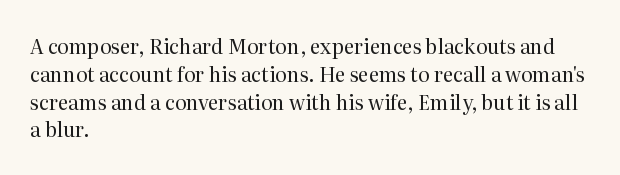
The image shows 20 px text type, upright; set left-aligned, normal line spacing (1.39x), normal letter spacing, not underlined.
